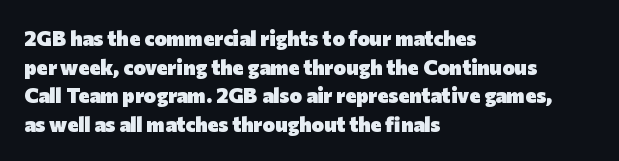
The image shows 21 px bold type, upright; set left-aligned, normal line spacing (1.36x), normal letter spacing, not underlined.
